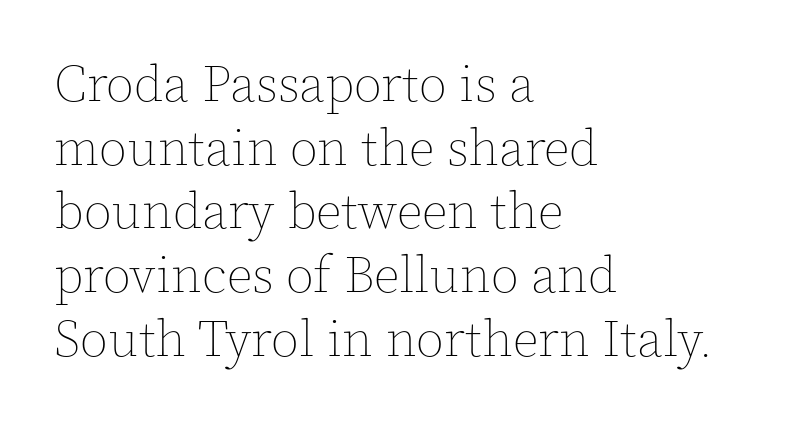
Q: Is the text bold? A: No.
Q: Is the text italic (slanted)? A: No, it is upright.
Q: Is the text underlined? A: No.
Q: How is the paragraph aligned? A: Left-aligned.
Q: Is the spacing between letters normal or unusually wide? A: Normal.
Q: Is the spacing between lines tight, normal or loose? A: Normal.
Q: Width (condensed, normal, or wide)? A: Normal.
Q: x-height? A: Medium.
Q: Monospaced? A: No.
